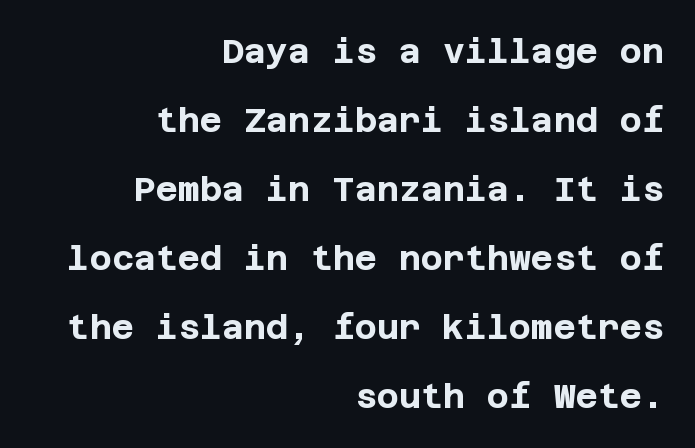
The image shows 34 px bold sans-serif type, upright; set right-aligned, loose line spacing (2.03x), normal letter spacing, not underlined; low stroke contrast and a large x-height.
